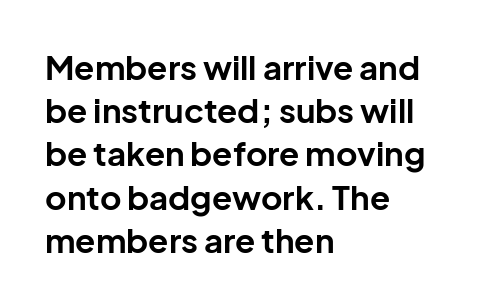
{"serif": "no", "italic": "no", "bold": "yes", "weight": "bold", "width": "normal", "stroke_contrast": "low", "x_height": "medium", "monospaced": "no", "underline": "no", "align": "left", "line_spacing": "normal", "line_spacing_ratio": 1.31, "letter_spacing": "normal", "letter_spacing_em": 0.0, "glyph_px": 33}
